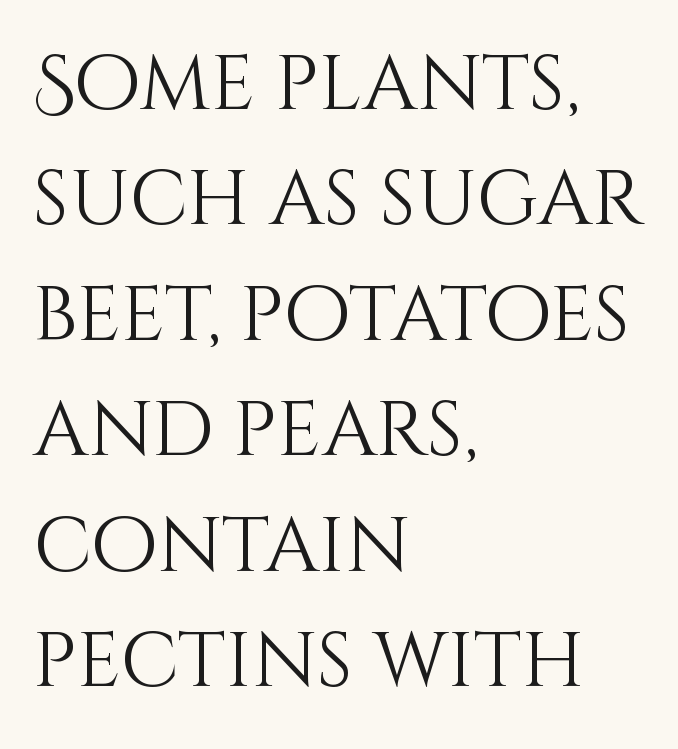
The image shows 77 px light type, upright; set left-aligned, normal line spacing (1.5x), normal letter spacing, not underlined; medium stroke contrast and a large x-height.
